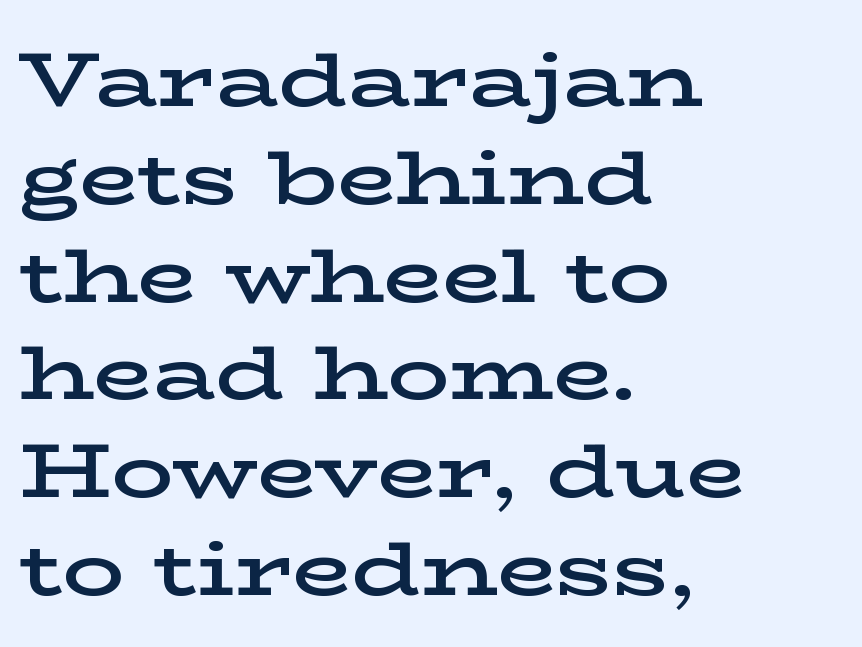
Students, note that the glyphs here touch the page at normal intervals. The block of text has a typical density, with ordinary space between rows. The typesetter chose a ragged-right arrangement here. Each letter keeps its own natural width here, so spacing adapts to shape. Posture: straight, roman, zero tilt.
